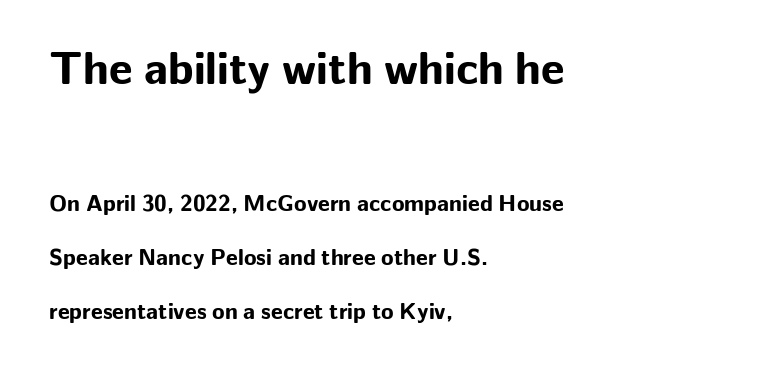
The image shows 46 px bold sans-serif type, upright; set left-aligned, loose line spacing (2.34x), normal letter spacing, not underlined; the first (top) block is 2.0x larger; low stroke contrast and a medium x-height.
